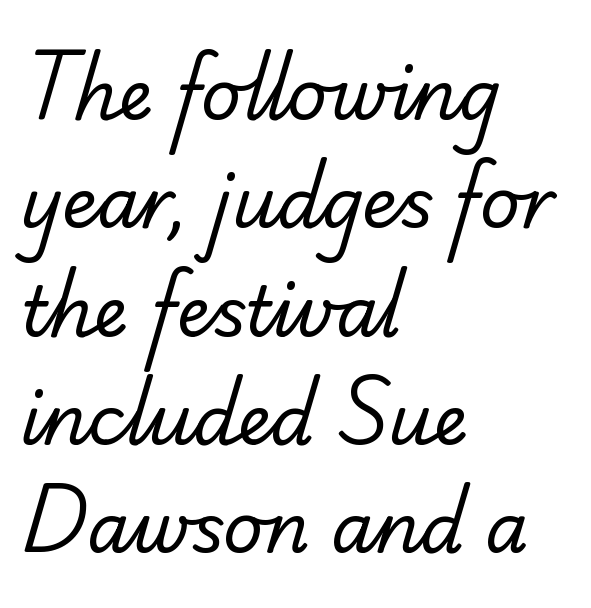
Q: Is the text bold? A: No.
Q: Is the typeface a serif or a sans-serif typeface? A: Sans-serif.
Q: Is the text underlined? A: No.
Q: How is the paragraph aligned? A: Left-aligned.
Q: Is the spacing between letters normal or unusually wide? A: Normal.
Q: Is the spacing between lines tight, normal or loose? A: Normal.
Q: Width (condensed, normal, or wide)? A: Normal.
Q: Stroke contrast? A: Low.
Q: x-height? A: Small.
Q: Monospaced? A: No.
